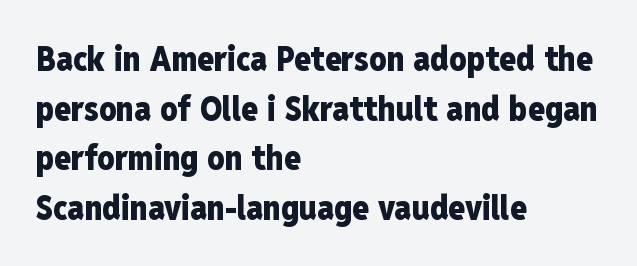
Q: Is the text bold? A: Yes.
Q: Is the text italic (slanted)? A: No, it is upright.
Q: Is the typeface a serif or a sans-serif typeface? A: Sans-serif.
Q: Is the text underlined? A: No.
Q: How is the paragraph aligned? A: Left-aligned.
Q: Is the spacing between letters normal or unusually wide? A: Normal.
Q: Is the spacing between lines tight, normal or loose? A: Normal.
Q: Width (condensed, normal, or wide)? A: Condensed.
Q: Stroke contrast? A: Low.
Q: x-height? A: Medium.
Q: Monospaced? A: No.
